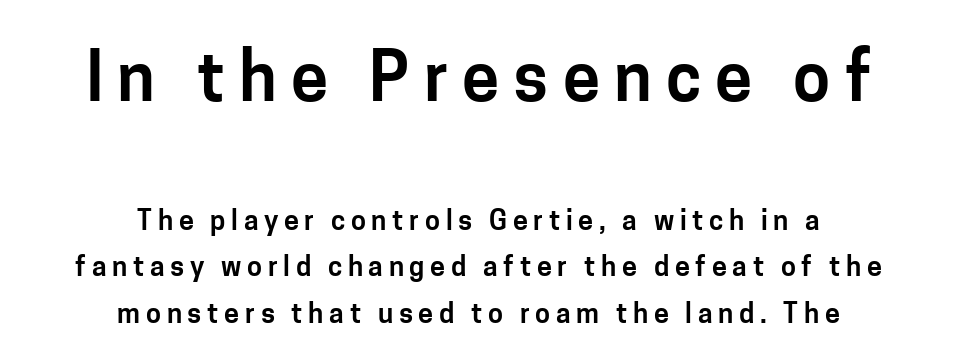
The image shows 67 px sans-serif type, upright; set centered, line spacing 1.72x, unusually wide letter spacing (+0.21 em), not underlined; the first (top) block is 2.48x larger; low stroke contrast and a medium x-height.
